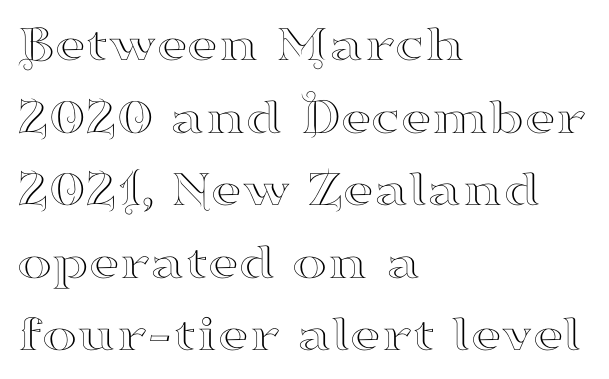
{"serif": "yes", "italic": "no", "width": "wide", "stroke_contrast": "high", "x_height": "small", "monospaced": "no", "underline": "no", "align": "left", "line_spacing": "normal", "line_spacing_ratio": 1.37, "letter_spacing": "normal", "letter_spacing_em": 0.0, "glyph_px": 53}
